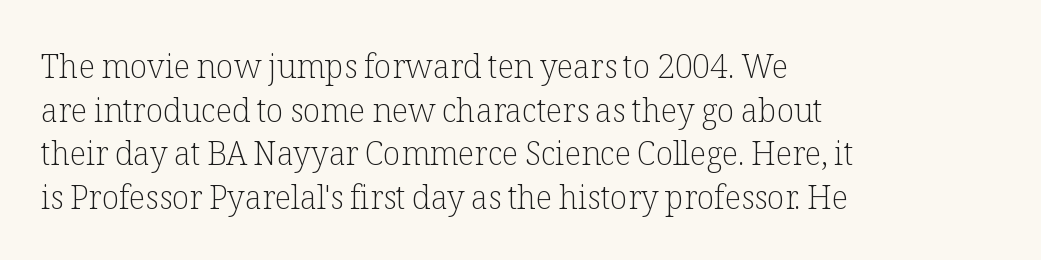
The image shows 32 px light serif type, upright; set left-aligned, normal line spacing (1.36x), normal letter spacing, not underlined; low stroke contrast and a medium x-height.
